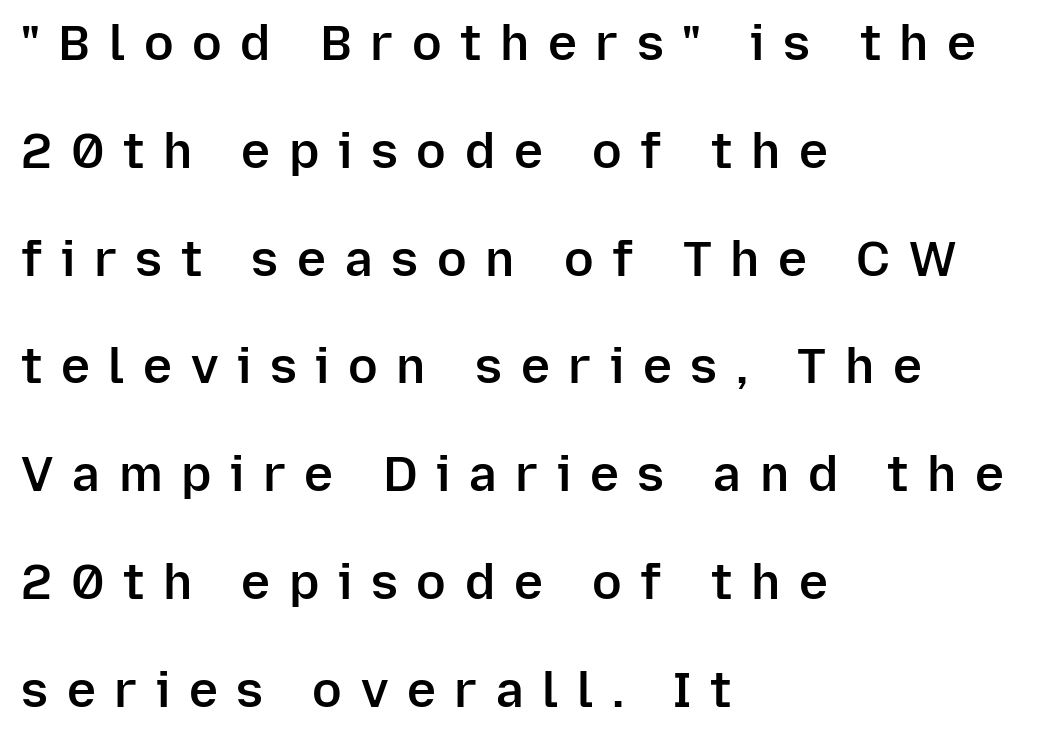
The image shows 49 px semibold sans-serif type, upright; set left-aligned, loose line spacing (2.2x), unusually wide letter spacing (+0.38 em), not underlined; low stroke contrast and a medium x-height.
